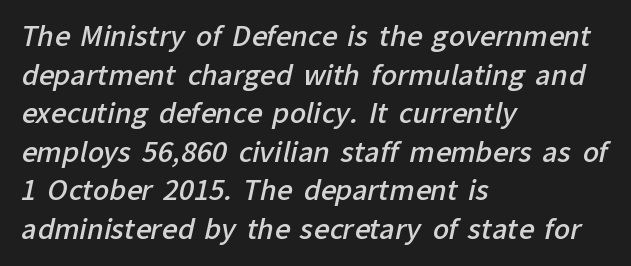
The image shows 27 px text type; set left-aligned, normal line spacing (1.43x), normal letter spacing, not underlined.
